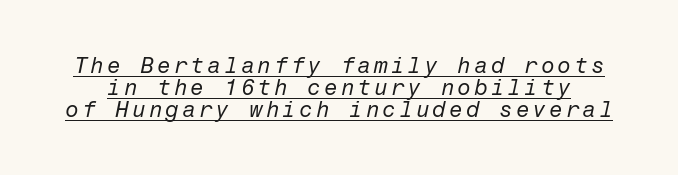
The image shows 22 px text type, italic (leaning right); set tight line spacing (1.0x), underlined.
